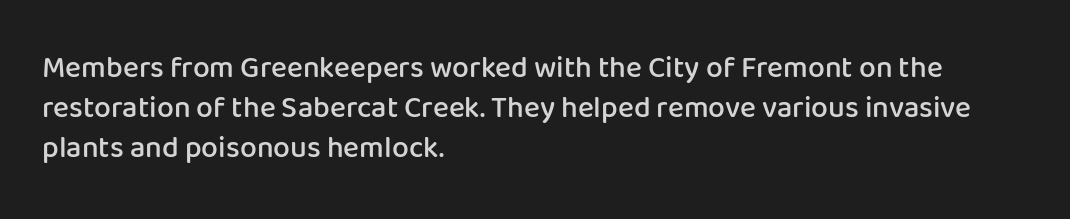
The image shows 30 px semibold sans-serif type, upright; set left-aligned, normal line spacing (1.34x), normal letter spacing, not underlined; low stroke contrast and a medium x-height.
